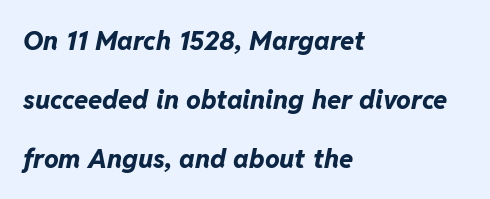
{"italic": "yes", "lean": "right", "slant_degrees": 11, "bold": "yes", "underline": "no", "align": "left", "line_spacing": "loose", "line_spacing_ratio": 2.26, "letter_spacing": "normal", "letter_spacing_em": 0.0, "glyph_px": 26}
